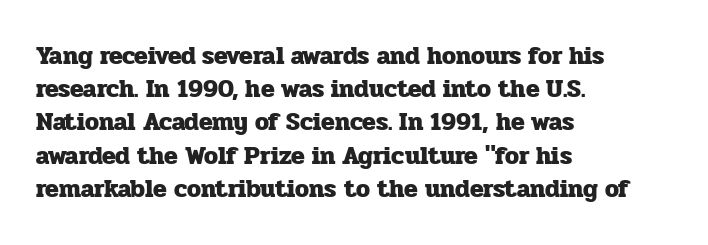
{"italic": "no", "bold": "yes", "underline": "no", "align": "left", "line_spacing": "normal", "line_spacing_ratio": 1.33, "letter_spacing": "normal", "letter_spacing_em": 0.0, "glyph_px": 25}
